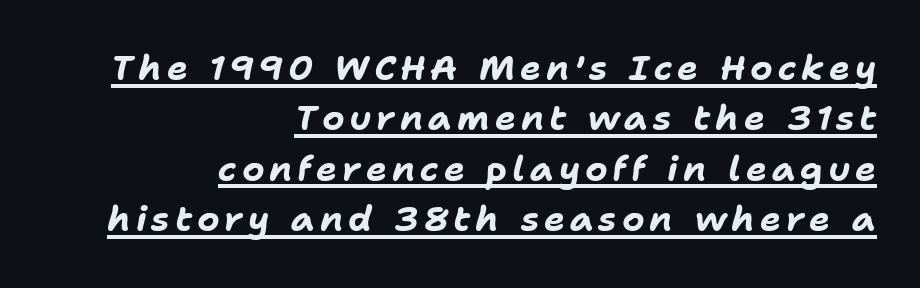
Q: Is the text bold? A: Yes.
Q: Is the text italic (slanted)? A: Yes, it leans right by about 11 degrees.
Q: Is the text underlined? A: Yes.
Q: How is the paragraph aligned? A: Right-aligned.
Q: Is the spacing between lines tight, normal or loose? A: Normal.
Q: Width (condensed, normal, or wide)? A: Normal.
Q: Stroke contrast? A: Low.
Q: x-height? A: Medium.
Q: Monospaced? A: No.
